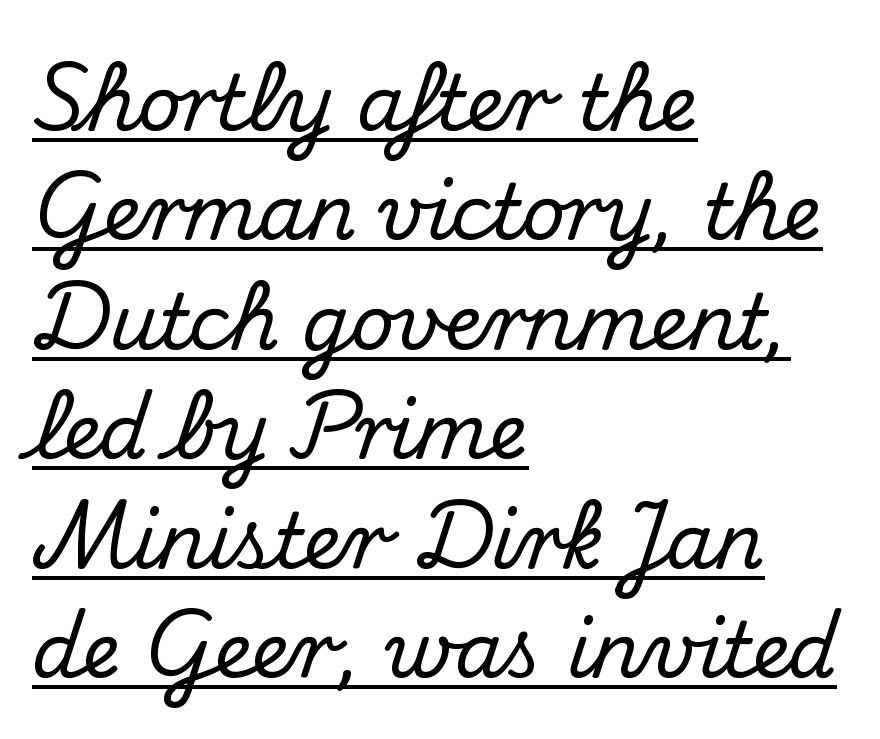
Q: Is the text italic (slanted)? A: Yes.
Q: Is the typeface a serif or a sans-serif typeface? A: Serif.
Q: Is the text underlined? A: Yes.
Q: How is the paragraph aligned? A: Left-aligned.
Q: Is the spacing between letters normal or unusually wide? A: Normal.
Q: Is the spacing between lines tight, normal or loose? A: Normal.
Q: Width (condensed, normal, or wide)? A: Normal.
Q: Stroke contrast? A: Medium.
Q: x-height? A: Small.
Q: Monospaced? A: No.
